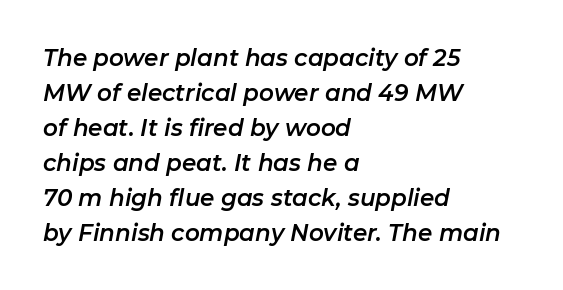
{"italic": "yes", "lean": "right", "slant_degrees": 11, "underline": "no", "align": "left", "line_spacing": "normal", "line_spacing_ratio": 1.52, "letter_spacing": "normal", "letter_spacing_em": 0.0, "glyph_px": 23}
